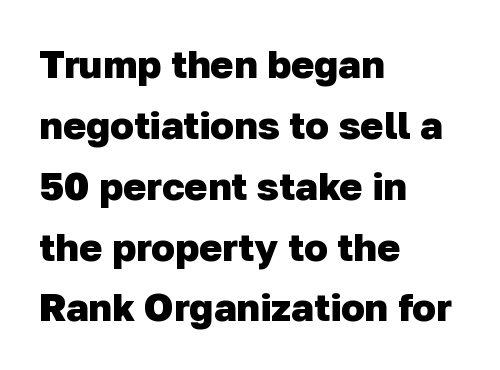
The image shows 39 px heavy sans-serif type; set left-aligned, normal line spacing (1.56x), normal letter spacing, not underlined; low stroke contrast and a medium x-height.
